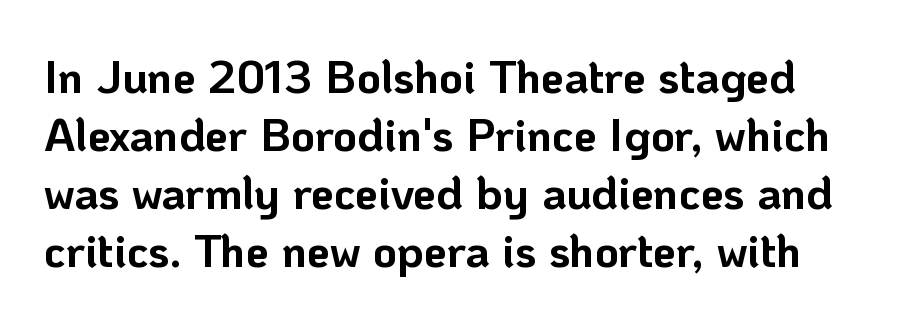
The image shows 46 px bold sans-serif type, upright; set left-aligned, normal line spacing (1.26x), normal letter spacing, not underlined; low stroke contrast and a medium x-height.
